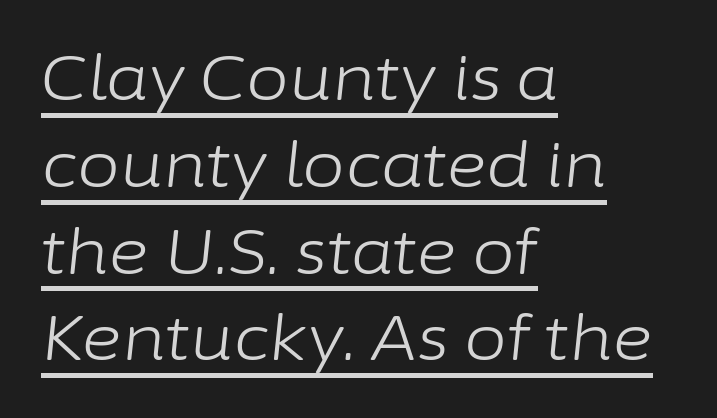
Q: Is the text bold? A: No.
Q: Is the text italic (slanted)? A: Yes, it leans right by about 6 degrees.
Q: Is the text underlined? A: Yes.
Q: How is the paragraph aligned? A: Left-aligned.
Q: Is the spacing between letters normal or unusually wide? A: Normal.
Q: Is the spacing between lines tight, normal or loose? A: Normal.
Q: Width (condensed, normal, or wide)? A: Normal.
Q: Stroke contrast? A: Low.
Q: x-height? A: Medium.
Q: Monospaced? A: No.
